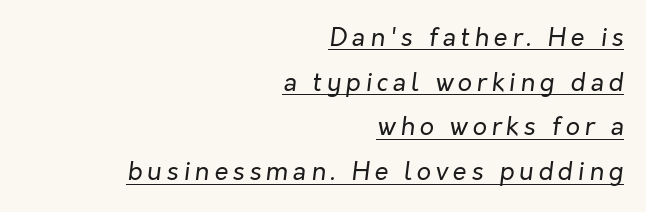
{"italic": "yes", "lean": "right", "slant_degrees": 7, "bold": "no", "underline": "yes", "align": "right", "line_spacing_ratio": 1.79, "glyph_px": 25}
